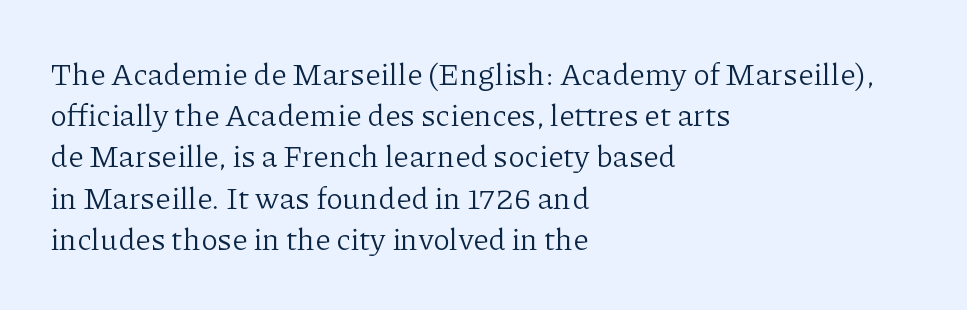
The image shows 31 px light serif type, upright; set left-aligned, normal line spacing (1.33x), normal letter spacing, not underlined; low stroke contrast and a medium x-height.
